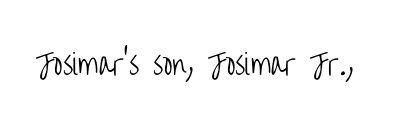
Q: Is the text bold? A: No.
Q: Is the text italic (slanted)? A: No, it is upright.
Q: Is the typeface a serif or a sans-serif typeface? A: Sans-serif.
Q: Is the text underlined? A: No.
Q: Is the spacing between letters normal or unusually wide? A: Normal.
Q: Width (condensed, normal, or wide)? A: Condensed.
Q: Stroke contrast? A: Low.
Q: x-height? A: Large.
Q: Monospaced? A: No.
